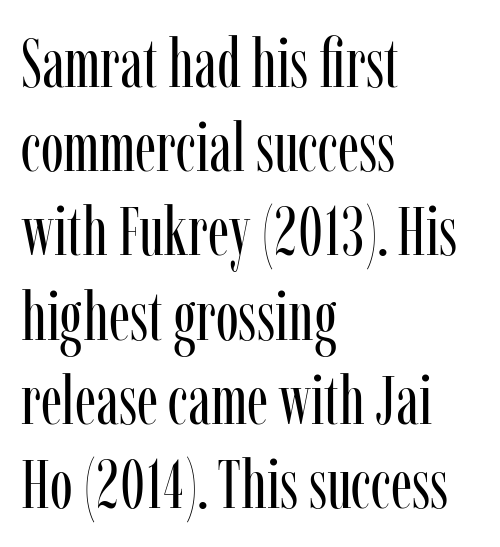
Q: Is the text bold? A: No.
Q: Is the text italic (slanted)? A: No, it is upright.
Q: Is the typeface a serif or a sans-serif typeface? A: Serif.
Q: Is the text underlined? A: No.
Q: How is the paragraph aligned? A: Left-aligned.
Q: Is the spacing between letters normal or unusually wide? A: Normal.
Q: Width (condensed, normal, or wide)? A: Condensed.
Q: Stroke contrast? A: Low.
Q: x-height? A: Medium.
Q: Monospaced? A: No.
